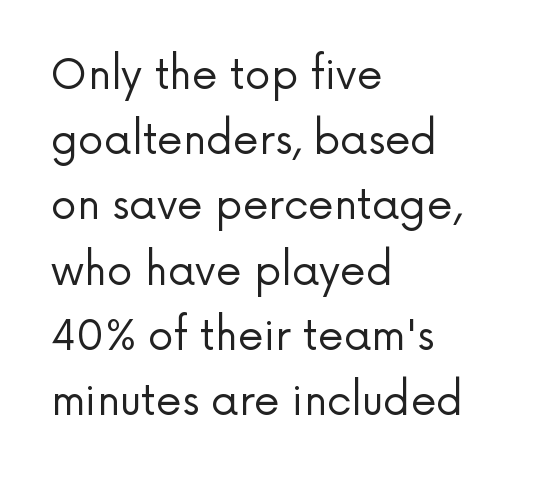
Q: Is the text bold? A: No.
Q: Is the text italic (slanted)? A: No, it is upright.
Q: Is the typeface a serif or a sans-serif typeface? A: Sans-serif.
Q: Is the text underlined? A: No.
Q: How is the paragraph aligned? A: Left-aligned.
Q: Is the spacing between letters normal or unusually wide? A: Normal.
Q: Is the spacing between lines tight, normal or loose? A: Normal.
Q: Width (condensed, normal, or wide)? A: Normal.
Q: Stroke contrast? A: Low.
Q: x-height? A: Medium.
Q: Monospaced? A: No.
